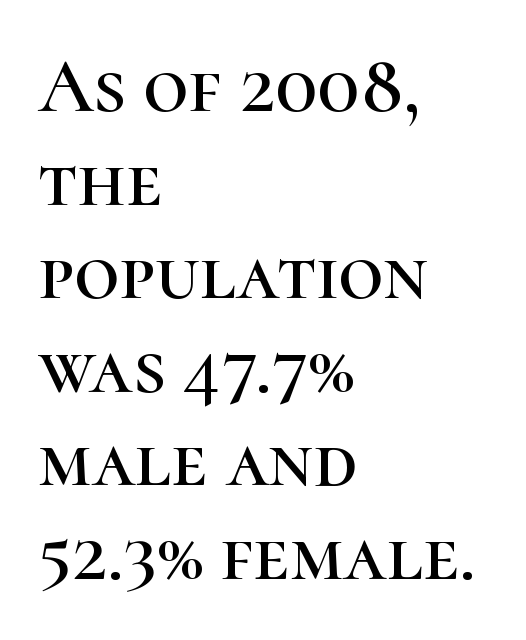
The image shows 78 px serif type, upright; set left-aligned, line spacing 1.2x, normal letter spacing, not underlined; high stroke contrast and a medium x-height.
